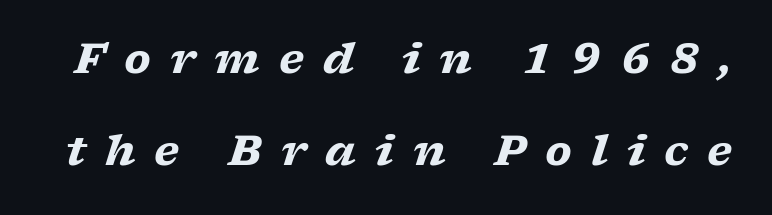
The image shows 42 px heavy, wide serif type, italic (leaning right); set loose line spacing (2.19x), unusually wide letter spacing (+0.45 em), not underlined; low stroke contrast and a medium x-height.
